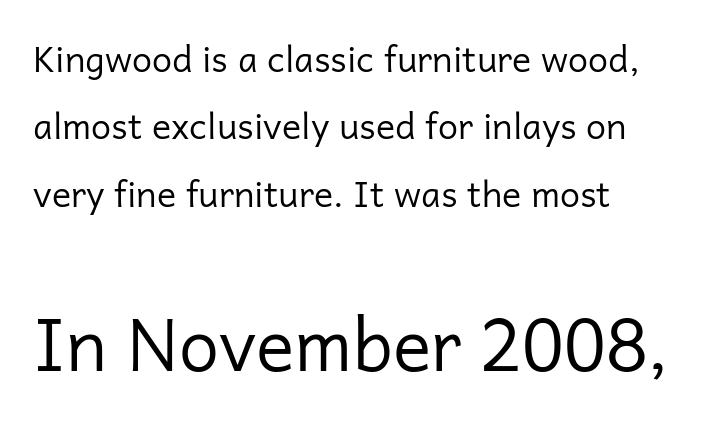
Character size in the trailing block exceeds that of the leading block. These glyphs show unthickened strokes, regular width or finer. Left-aligned paragraph, ragged on the right. Character widths vary here, with narrow letters taking less room than wide ones. Stroke terminals: plain, sans-serif.
